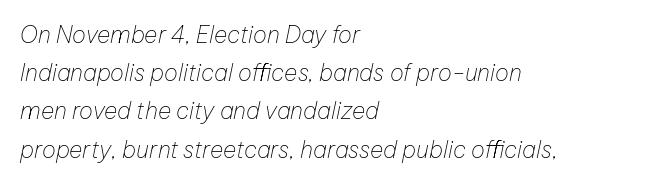
There's an unmistakable incline to the writing here. Alignment: flush left. Letter spacing: default. Evenly set lines give the paragraph a standard silhouette.
